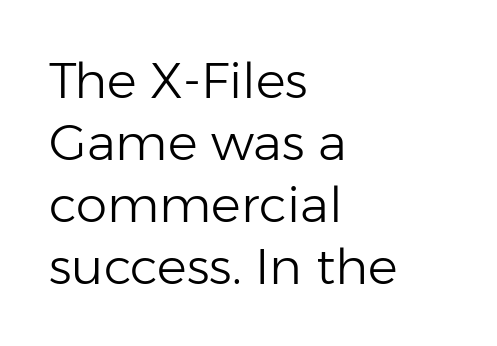
The image shows 50 px light sans-serif type, upright; set left-aligned, line spacing 1.24x, normal letter spacing, not underlined; low stroke contrast and a medium x-height.
